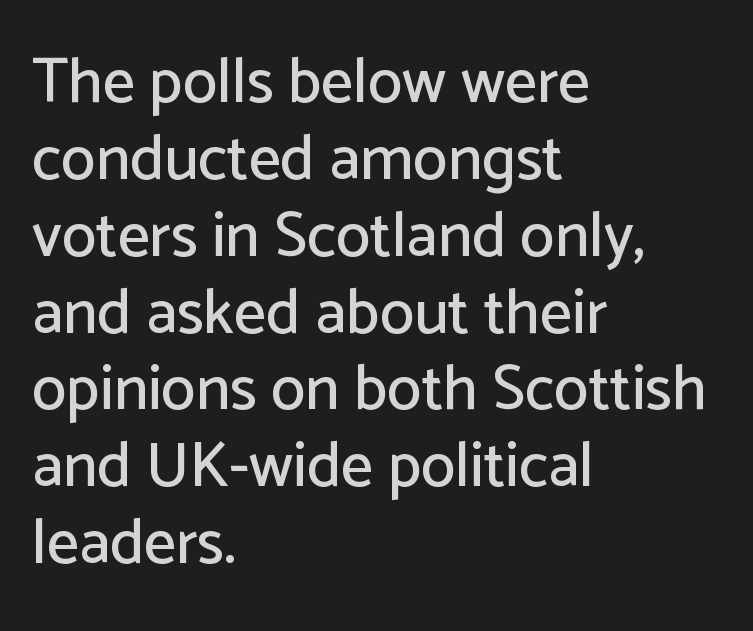
Q: Is the text italic (slanted)? A: No, it is upright.
Q: Is the typeface a serif or a sans-serif typeface? A: Sans-serif.
Q: Is the text underlined? A: No.
Q: How is the paragraph aligned? A: Left-aligned.
Q: Is the spacing between letters normal or unusually wide? A: Normal.
Q: Width (condensed, normal, or wide)? A: Normal.
Q: Stroke contrast? A: Low.
Q: x-height? A: Medium.
Q: Monospaced? A: No.
